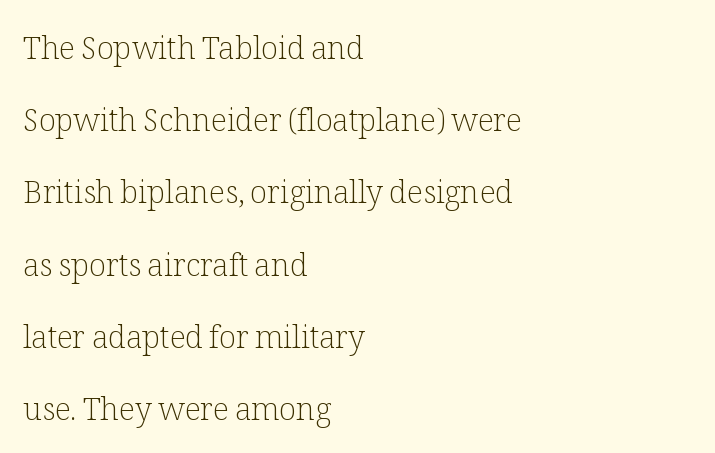
Q: Is the text bold? A: No.
Q: Is the text italic (slanted)? A: No, it is upright.
Q: Is the typeface a serif or a sans-serif typeface? A: Serif.
Q: Is the text underlined? A: No.
Q: How is the paragraph aligned? A: Left-aligned.
Q: Is the spacing between letters normal or unusually wide? A: Normal.
Q: Is the spacing between lines tight, normal or loose? A: Loose.
Q: Width (condensed, normal, or wide)? A: Normal.
Q: Stroke contrast? A: Low.
Q: x-height? A: Medium.
Q: Monospaced? A: No.
